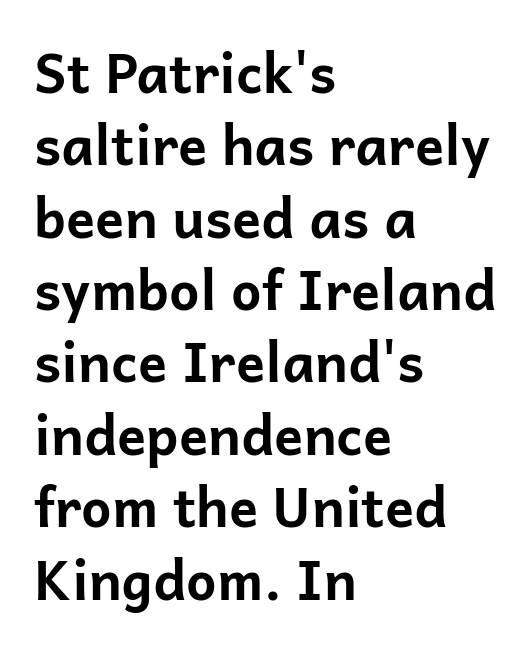
The image shows 54 px bold sans-serif type, upright; set left-aligned, normal line spacing (1.34x), normal letter spacing, not underlined; low stroke contrast and a medium x-height.
